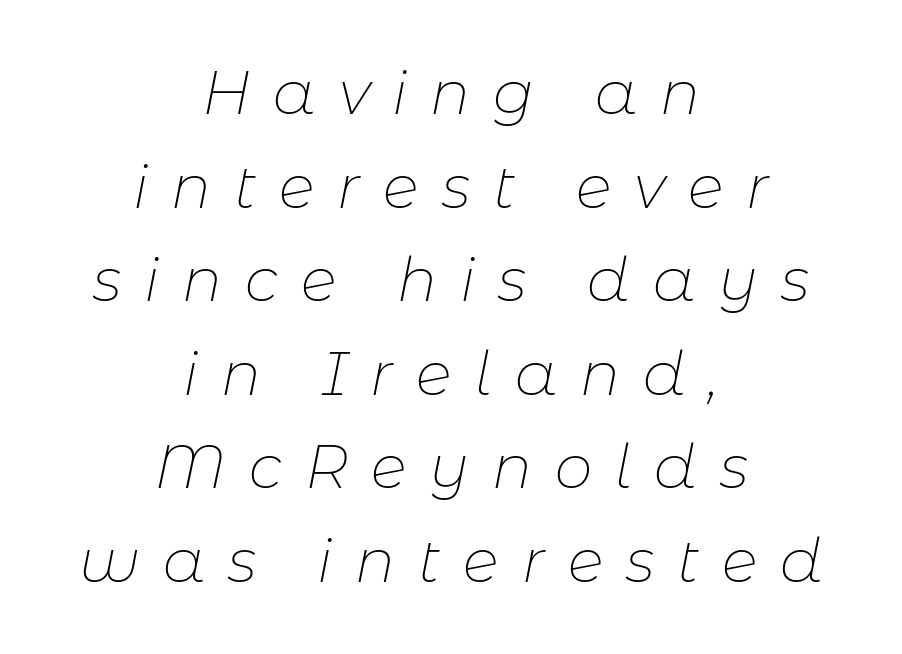
The image shows 60 px thin type, italic (leaning right); set centered, normal line spacing (1.56x), unusually wide letter spacing (+0.38 em), not underlined; low stroke contrast and a medium x-height.
